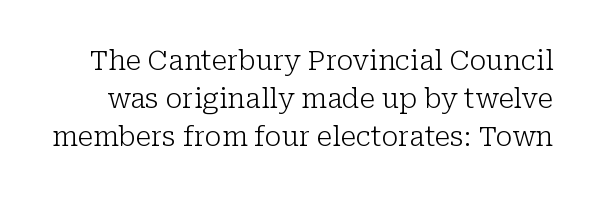
{"italic": "no", "bold": "no", "underline": "no", "line_spacing": "normal", "line_spacing_ratio": 1.4, "letter_spacing": "normal", "letter_spacing_em": 0.0, "glyph_px": 27}
